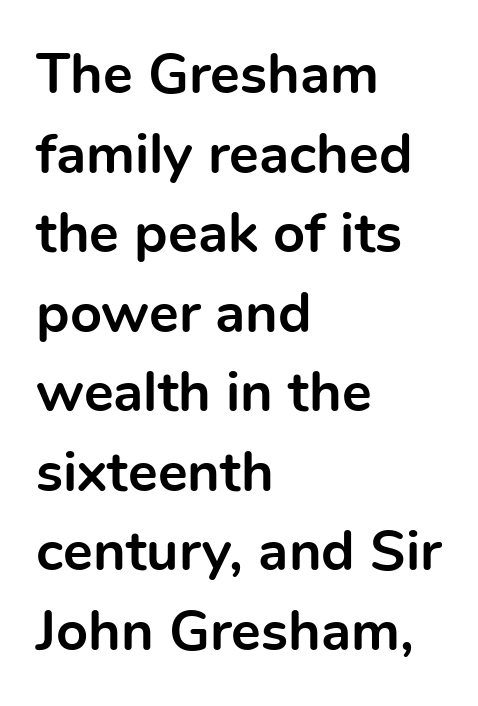
Q: Is the text bold? A: Yes.
Q: Is the text italic (slanted)? A: No, it is upright.
Q: Is the typeface a serif or a sans-serif typeface? A: Sans-serif.
Q: Is the text underlined? A: No.
Q: How is the paragraph aligned? A: Left-aligned.
Q: Is the spacing between letters normal or unusually wide? A: Normal.
Q: Is the spacing between lines tight, normal or loose? A: Normal.
Q: Width (condensed, normal, or wide)? A: Normal.
Q: x-height? A: Medium.
Q: Monospaced? A: No.
